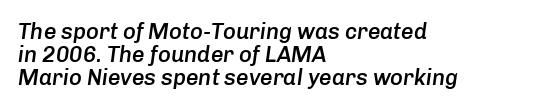
Q: Is the text bold? A: Semi-bold.
Q: Is the text italic (slanted)? A: Yes, it leans right by about 8 degrees.
Q: Is the text underlined? A: No.
Q: How is the paragraph aligned? A: Left-aligned.
Q: Is the spacing between letters normal or unusually wide? A: Normal.
Q: Is the spacing between lines tight, normal or loose? A: Tight.
